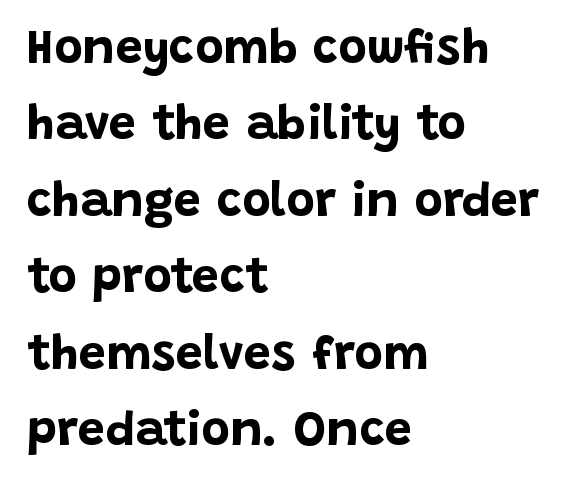
The typesetter chose a ragged-right arrangement here. Quick note: not italic, upright. Weight: bold. Compared with typical paragraphs, the rows here are spaced about the same.
